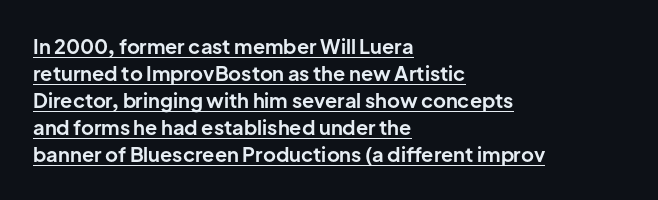
Visually the block forms a straight wall on the left and a jagged coastline on the right. This is the regular roman posture of the typeface. As a designer I'd log this as weight 700, bold. Honestly, the row spacing looks completely unremarkable.
